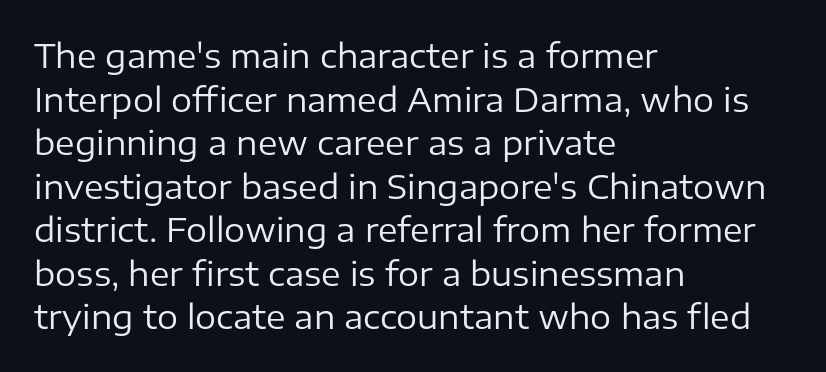
{"serif": "no", "italic": "no", "bold": "no", "weight": "regular", "width": "normal", "stroke_contrast": "low", "x_height": "medium", "monospaced": "no", "underline": "no", "align": "left", "line_spacing": "normal", "line_spacing_ratio": 1.32, "letter_spacing": "normal", "letter_spacing_em": 0.0, "glyph_px": 33}
